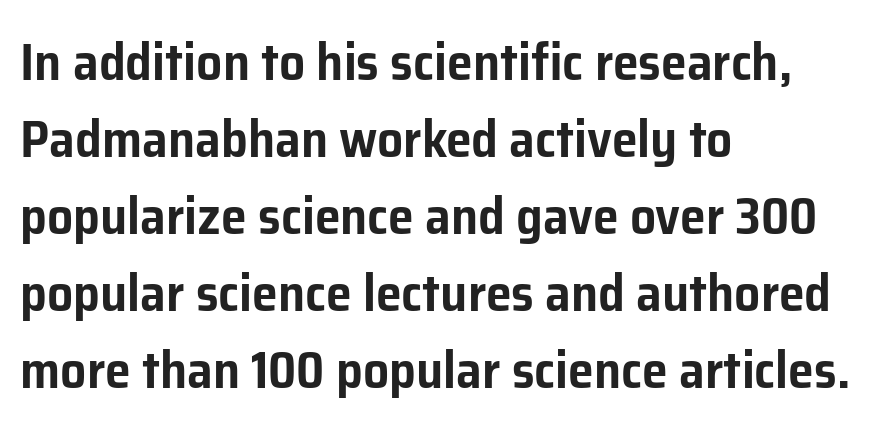
Only glyphs here, with clear space below each row. The typeface chosen for these lines omits serifs. Tall strokes in this sample are plumb rather than angled. The face used here is proportionally spaced, like ordinary book or web type. There is no visible air inserted between adjacent glyphs. Reading down the block, your eye returns to a fixed left position each line.
